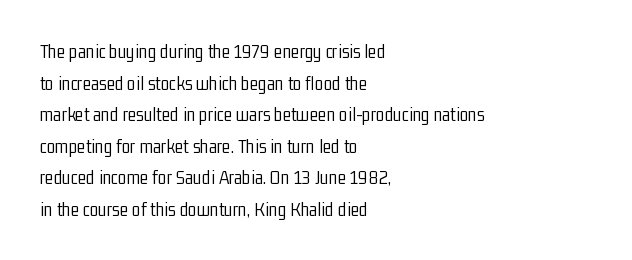
Teacher's note: observe the even left margin — that is flush-left alignment. The passage shown is not underscored anywhere. The rendering uses a moderate line-height, typical for paragraphs. Ascenders rise straight up at ninety degrees. Nobody touched the tracking dial on this one.
